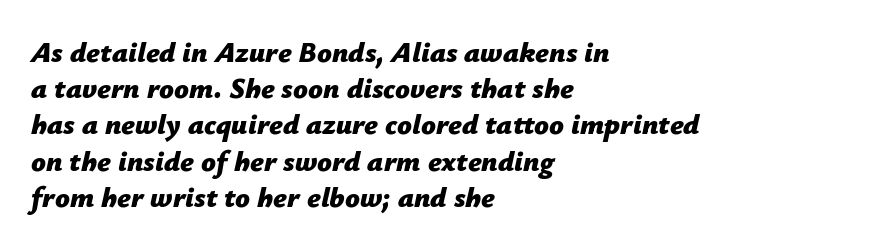
{"italic": "yes", "lean": "right", "slant_degrees": 12, "bold": "yes", "weight": "bold", "width": "normal", "stroke_contrast": "low", "x_height": "medium", "monospaced": "no", "underline": "no", "align": "left", "line_spacing": "normal", "line_spacing_ratio": 1.25, "letter_spacing": "normal", "letter_spacing_em": 0.0, "glyph_px": 29}
